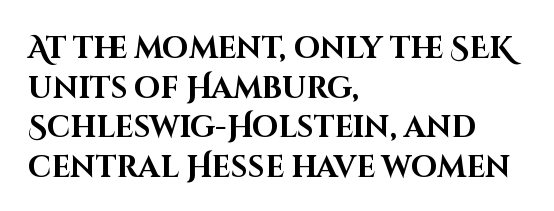
If you drew a line through each stem, it would be perfectly vertical. A clean baseline with only descenders dipping below it. A typesetter would call this zero additional tracking. The passage shown is typed in a proportional face where columns would drift.
